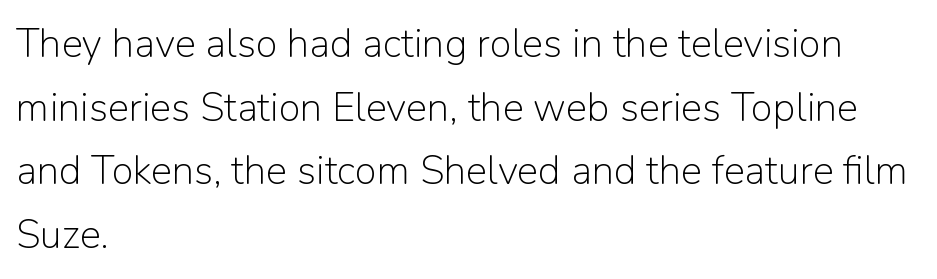
{"serif": "no", "italic": "no", "bold": "no", "weight": "light", "width": "normal", "stroke_contrast": "low", "x_height": "medium", "monospaced": "no", "underline": "no", "align": "left", "line_spacing": "normal", "line_spacing_ratio": 1.59, "letter_spacing": "normal", "letter_spacing_em": 0.0, "glyph_px": 40}
